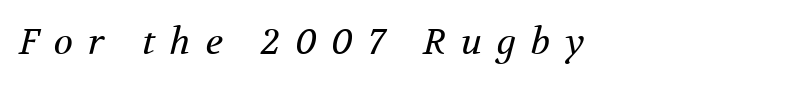
{"serif": "yes", "italic": "yes", "lean": "right", "slant_degrees": 12, "bold": "no", "weight": "regular", "width": "normal", "stroke_contrast": "medium", "x_height": "medium", "monospaced": "no", "underline": "no", "letter_spacing": "wide", "letter_spacing_em": 0.41, "glyph_px": 36}
